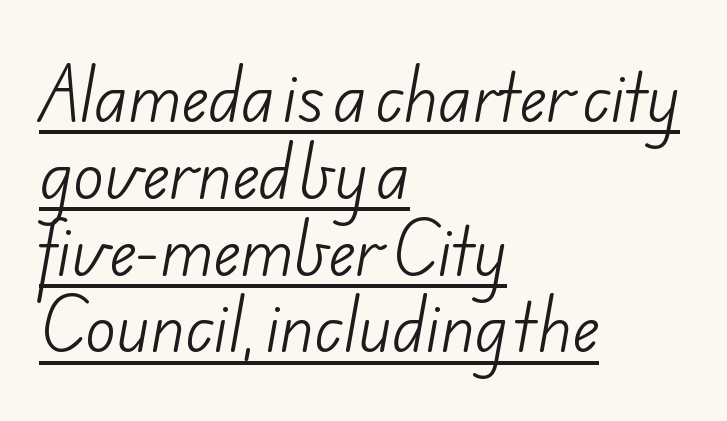
Q: Is the text bold? A: No.
Q: Is the typeface a serif or a sans-serif typeface? A: Sans-serif.
Q: Is the text underlined? A: Yes.
Q: How is the paragraph aligned? A: Left-aligned.
Q: Is the spacing between letters normal or unusually wide? A: Normal.
Q: Width (condensed, normal, or wide)? A: Normal.
Q: Stroke contrast? A: Low.
Q: x-height? A: Small.
Q: Monospaced? A: No.
